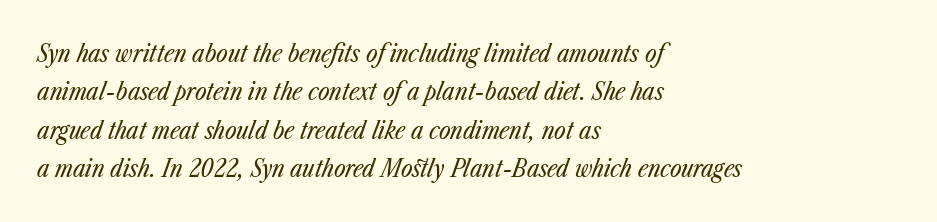
{"italic": "yes", "lean": "right", "slant_degrees": 23, "bold": "no", "underline": "no", "align": "left", "line_spacing": "normal", "line_spacing_ratio": 1.54, "letter_spacing": "normal", "letter_spacing_em": 0.0, "glyph_px": 25}
